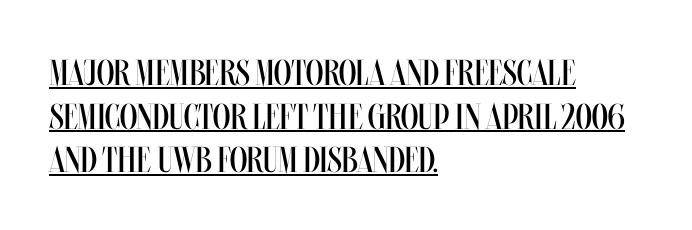
Q: Is the text bold? A: No.
Q: Is the text italic (slanted)? A: No, it is upright.
Q: Is the text underlined? A: Yes.
Q: How is the paragraph aligned? A: Left-aligned.
Q: Is the spacing between letters normal or unusually wide? A: Normal.
Q: Width (condensed, normal, or wide)? A: Condensed.
Q: Stroke contrast? A: Medium.
Q: x-height? A: Large.
Q: Monospaced? A: No.
